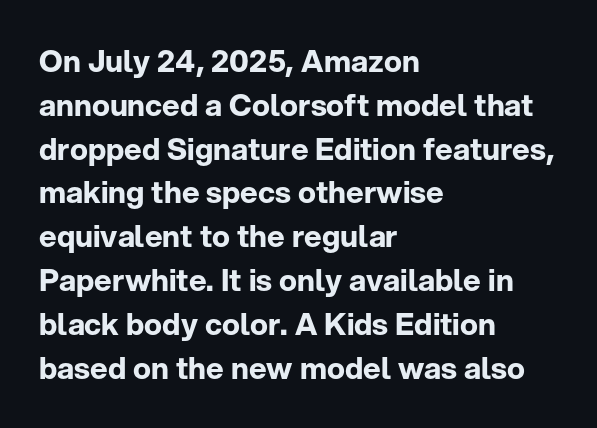
The image shows 30 px bold sans-serif type, upright; set left-aligned, normal line spacing (1.46x), normal letter spacing, not underlined; low stroke contrast and a medium x-height.
